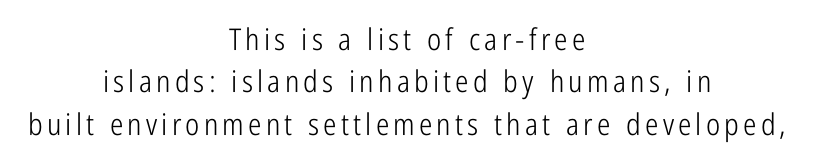
The image shows 30 px light, condensed sans-serif type, upright; set centered, normal line spacing (1.41x), not underlined; low stroke contrast and a medium x-height.
